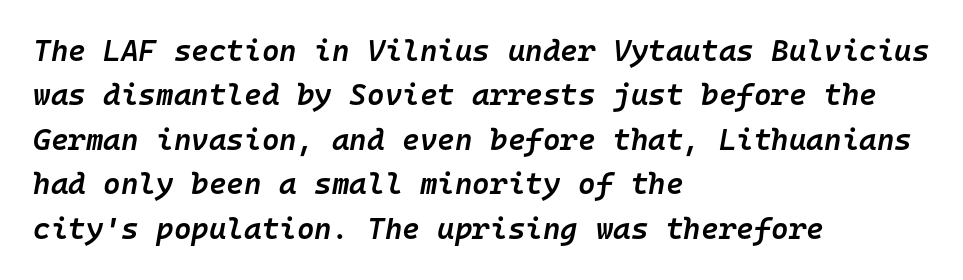
The image shows 30 px semibold type, italic (leaning right), monospaced; set left-aligned, normal line spacing (1.48x), normal letter spacing, not underlined; low stroke contrast and a medium x-height.
